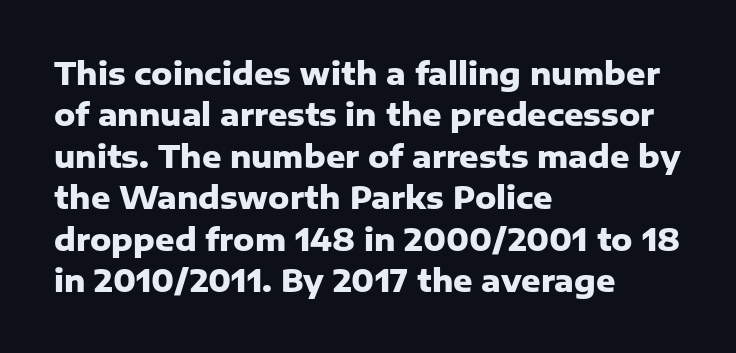
Q: Is the text bold? A: Yes.
Q: Is the text italic (slanted)? A: No, it is upright.
Q: Is the typeface a serif or a sans-serif typeface? A: Sans-serif.
Q: Is the text underlined? A: No.
Q: How is the paragraph aligned? A: Left-aligned.
Q: Is the spacing between letters normal or unusually wide? A: Normal.
Q: Is the spacing between lines tight, normal or loose? A: Normal.
Q: Width (condensed, normal, or wide)? A: Normal.
Q: Stroke contrast? A: Low.
Q: x-height? A: Medium.
Q: Monospaced? A: No.
